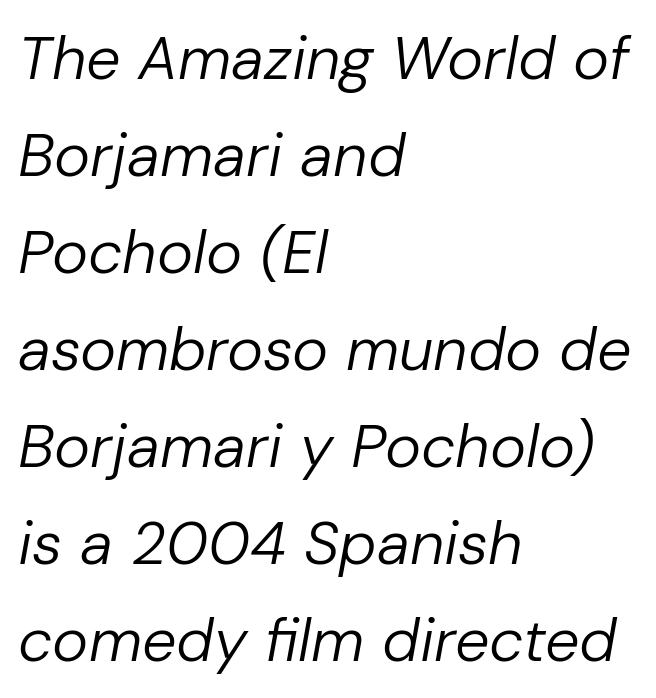
The image shows 61 px regular-weight type, italic (leaning right); set left-aligned, normal line spacing (1.59x), normal letter spacing, not underlined; low stroke contrast and a medium x-height.
